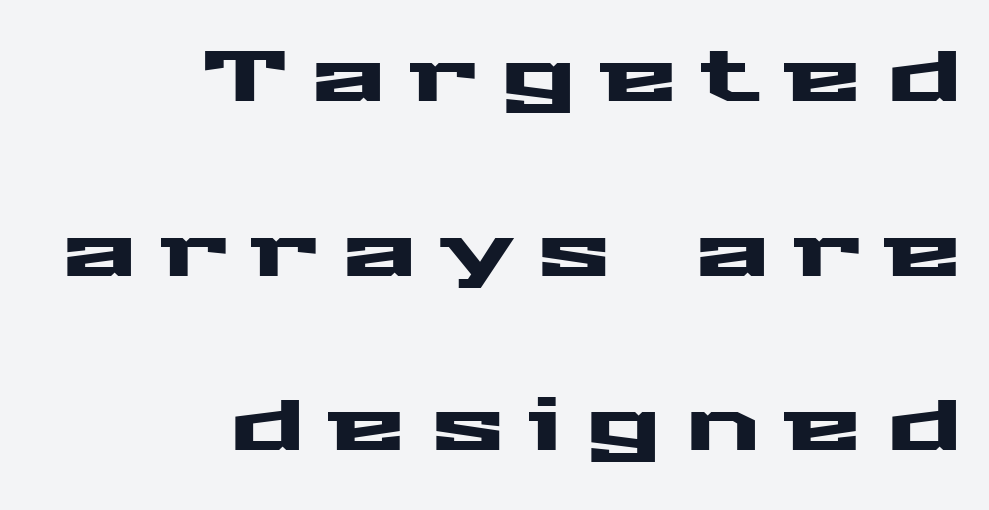
Q: Is the text italic (slanted)? A: No, it is upright.
Q: Is the typeface a serif or a sans-serif typeface? A: Sans-serif.
Q: Is the text underlined? A: No.
Q: How is the paragraph aligned? A: Right-aligned.
Q: Is the spacing between letters normal or unusually wide? A: Unusually wide.
Q: Is the spacing between lines tight, normal or loose? A: Loose.
Q: Width (condensed, normal, or wide)? A: Wide.
Q: Stroke contrast? A: Medium.
Q: x-height? A: Medium.
Q: Monospaced? A: No.
